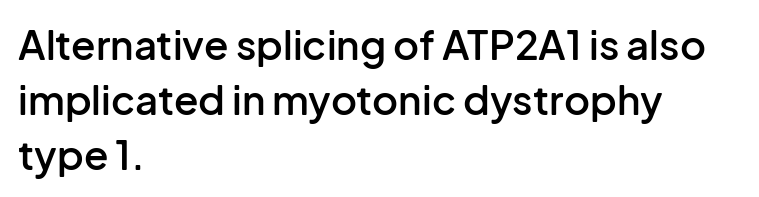
{"serif": "no", "italic": "no", "bold": "semi", "weight": "semibold", "width": "normal", "stroke_contrast": "low", "x_height": "medium", "monospaced": "no", "underline": "no", "align": "left", "line_spacing": "normal", "line_spacing_ratio": 1.37, "letter_spacing": "normal", "letter_spacing_em": 0.0, "glyph_px": 40}
